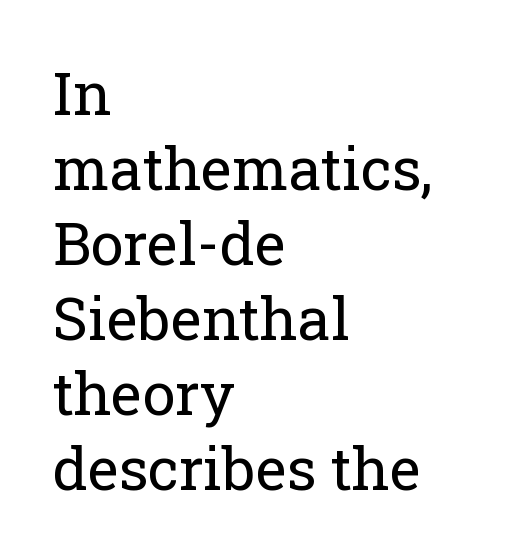
The image shows 59 px regular-weight serif type, upright; set left-aligned, normal line spacing (1.27x), normal letter spacing, not underlined; low stroke contrast and a medium x-height.
